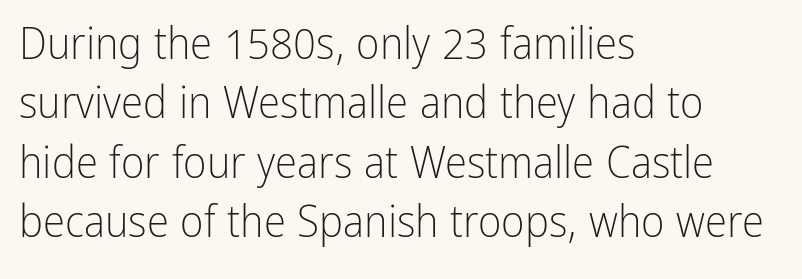
Q: Is the text bold? A: No.
Q: Is the text italic (slanted)? A: No, it is upright.
Q: Is the typeface a serif or a sans-serif typeface? A: Sans-serif.
Q: Is the text underlined? A: No.
Q: How is the paragraph aligned? A: Left-aligned.
Q: Is the spacing between letters normal or unusually wide? A: Normal.
Q: Is the spacing between lines tight, normal or loose? A: Normal.
Q: Width (condensed, normal, or wide)? A: Condensed.
Q: Stroke contrast? A: Low.
Q: x-height? A: Medium.
Q: Monospaced? A: No.
